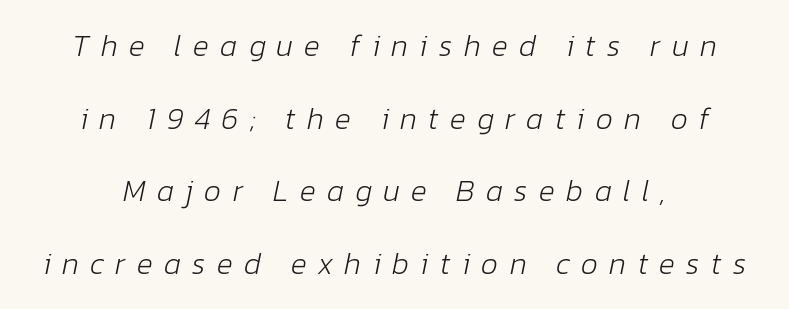
{"italic": "yes", "lean": "right", "slant_degrees": 12, "bold": "no", "weight": "light", "width": "normal", "stroke_contrast": "low", "x_height": "medium", "monospaced": "no", "underline": "no", "align": "center", "line_spacing": "loose", "line_spacing_ratio": 2.42, "letter_spacing": "wide", "letter_spacing_em": 0.38, "glyph_px": 30}
